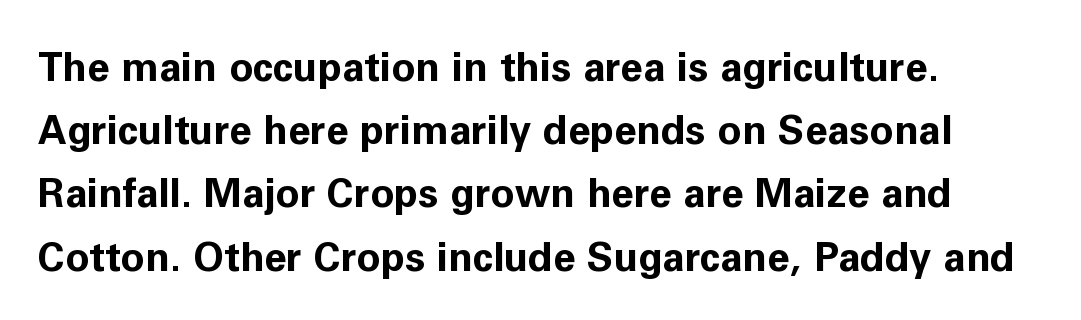
The image shows 40 px bold sans-serif type, upright; set left-aligned, normal line spacing (1.58x), normal letter spacing, not underlined; low stroke contrast and a medium x-height.
